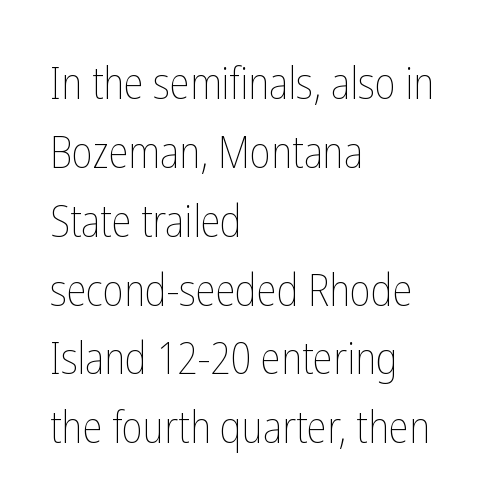
{"italic": "no", "bold": "no", "weight": "thin", "width": "condensed", "stroke_contrast": "low", "x_height": "medium", "monospaced": "no", "underline": "no", "align": "left", "line_spacing": "normal", "line_spacing_ratio": 1.53, "letter_spacing": "normal", "letter_spacing_em": 0.0, "glyph_px": 45}
